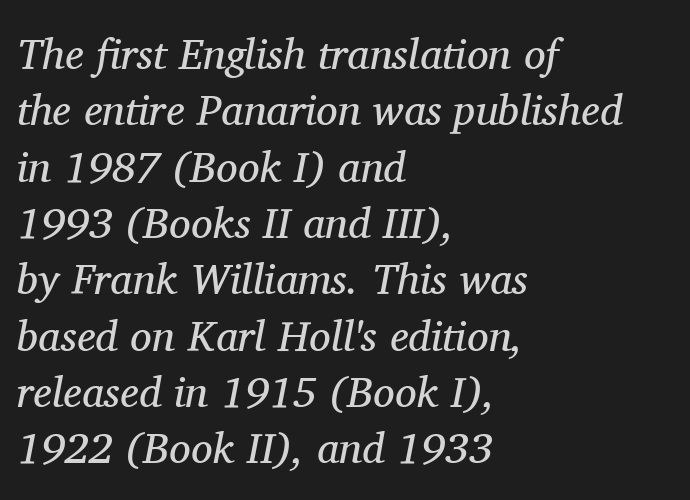
{"serif": "yes", "italic": "yes", "lean": "right", "slant_degrees": 11, "bold": "no", "weight": "regular", "width": "normal", "stroke_contrast": "medium", "x_height": "medium", "monospaced": "no", "underline": "no", "align": "left", "line_spacing": "normal", "line_spacing_ratio": 1.31, "letter_spacing": "normal", "letter_spacing_em": 0.0, "glyph_px": 43}
